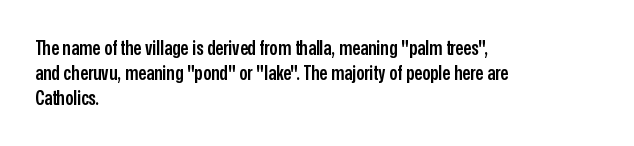
Caption: multi-line text, flush left, ragged right. Is the type bold? Partly — it's a semibold, heavier than regular but not fully bold. The rendering keeps characters at their native spacing. Is there any slant? The stems are plumb. Compared with typical paragraphs, the rows here are spaced about the same.
